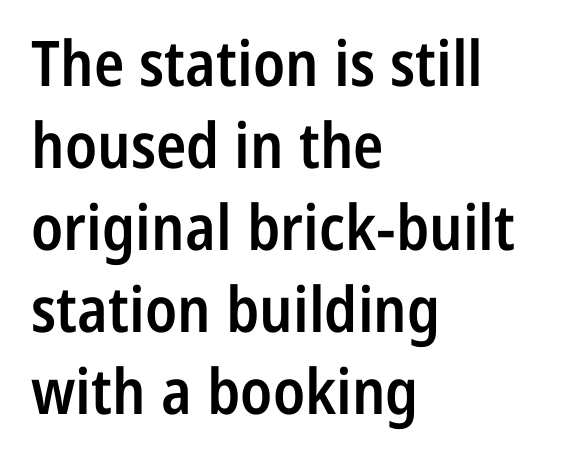
Q: Is the text bold? A: Semi-bold.
Q: Is the text italic (slanted)? A: No, it is upright.
Q: Is the typeface a serif or a sans-serif typeface? A: Sans-serif.
Q: Is the text underlined? A: No.
Q: How is the paragraph aligned? A: Left-aligned.
Q: Is the spacing between letters normal or unusually wide? A: Normal.
Q: Is the spacing between lines tight, normal or loose? A: Normal.
Q: Width (condensed, normal, or wide)? A: Condensed.
Q: Stroke contrast? A: Low.
Q: x-height? A: Medium.
Q: Monospaced? A: No.
